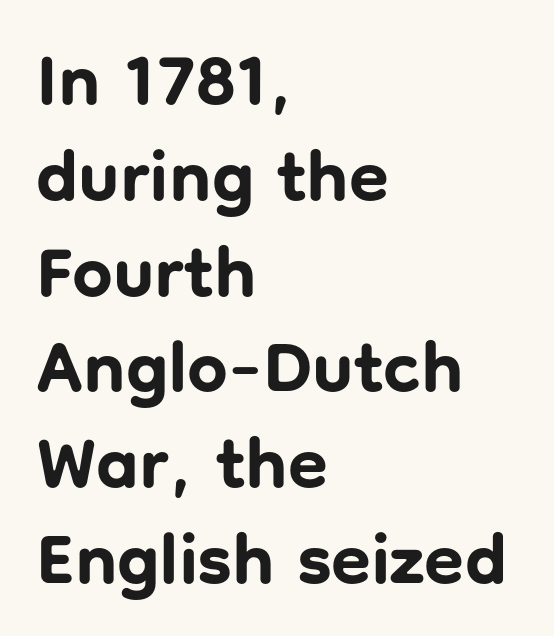
{"serif": "no", "italic": "no", "bold": "yes", "weight": "bold", "width": "normal", "stroke_contrast": "low", "x_height": "medium", "monospaced": "no", "underline": "no", "align": "left", "line_spacing": "normal", "line_spacing_ratio": 1.33, "letter_spacing": "normal", "letter_spacing_em": 0.0, "glyph_px": 72}
